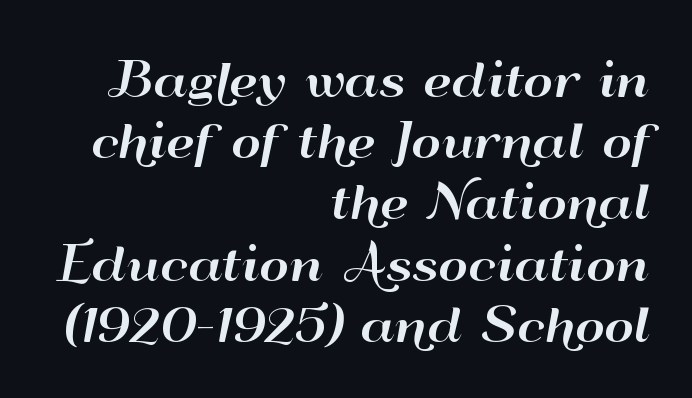
Alignment: flush right. Here the glyphs are tracked normally, forming tight word shapes. The designer went with a sans here, leaving each stem footless. Here the designer chose a conventional face with non-uniform glyph widths.
